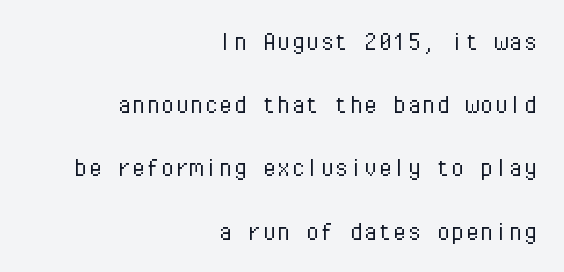
{"serif": "no", "italic": "no", "bold": "no", "weight": "light", "width": "normal", "stroke_contrast": "low", "x_height": "medium", "monospaced": "yes", "underline": "no", "align": "right", "line_spacing": "loose", "line_spacing_ratio": 2.18, "letter_spacing": "normal", "letter_spacing_em": 0.0, "glyph_px": 29}
